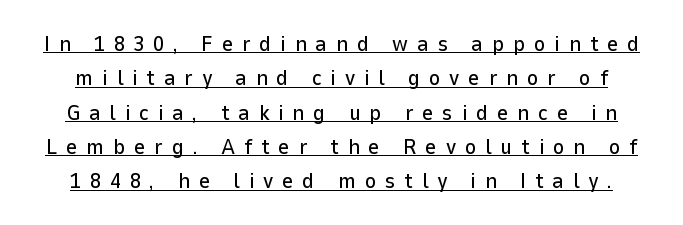
The image shows 22 px text type, upright; set normal line spacing (1.56x), unusually wide letter spacing (+0.4 em), underlined.
